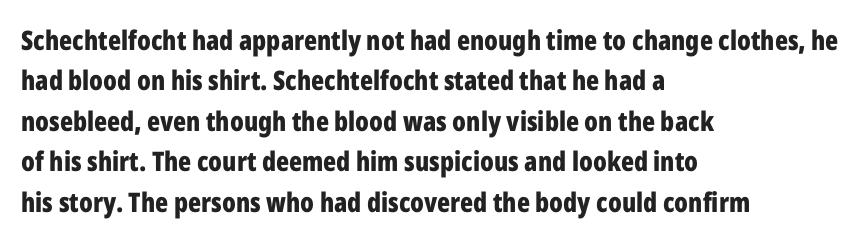
Q: Is the text bold? A: Yes.
Q: Is the text italic (slanted)? A: No, it is upright.
Q: Is the text underlined? A: No.
Q: How is the paragraph aligned? A: Left-aligned.
Q: Is the spacing between letters normal or unusually wide? A: Normal.
Q: Is the spacing between lines tight, normal or loose? A: Normal.
